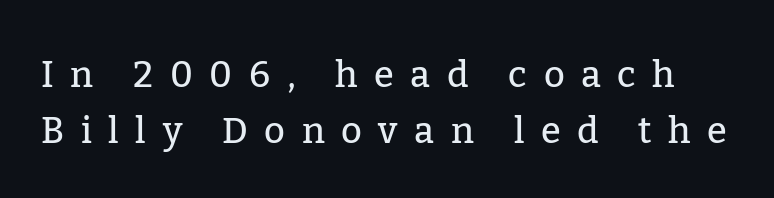
Q: Is the text italic (slanted)? A: No, it is upright.
Q: Is the typeface a serif or a sans-serif typeface? A: Serif.
Q: Is the text underlined? A: No.
Q: Is the spacing between letters normal or unusually wide? A: Unusually wide.
Q: Is the spacing between lines tight, normal or loose? A: Normal.
Q: Width (condensed, normal, or wide)? A: Normal.
Q: Stroke contrast? A: Low.
Q: x-height? A: Medium.
Q: Monospaced? A: No.
